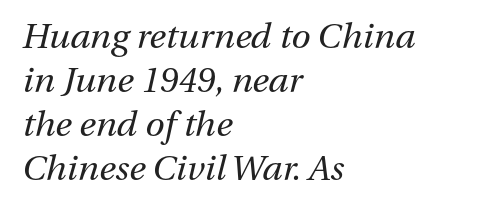
{"italic": "yes", "lean": "right", "slant_degrees": 13, "bold": "no", "weight": "regular", "width": "normal", "stroke_contrast": "medium", "x_height": "medium", "monospaced": "no", "underline": "no", "align": "left", "line_spacing": "normal", "line_spacing_ratio": 1.26, "letter_spacing": "normal", "letter_spacing_em": 0.0, "glyph_px": 35}
